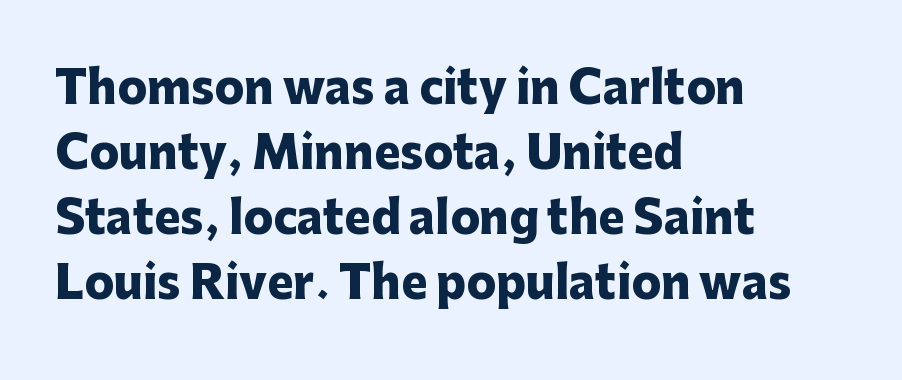
The image shows 44 px heavy sans-serif type, upright; set left-aligned, normal line spacing (1.48x), normal letter spacing, not underlined; low stroke contrast and a medium x-height.
